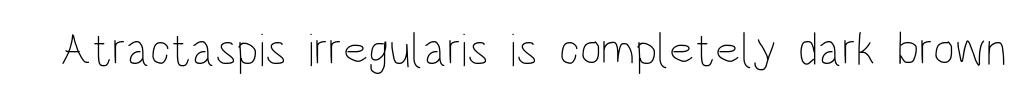
Nobody touched the tracking dial on this one. Spacing verdict: proportional, widths tailored to each character. No word sits above an underline. Posture: upright roman.
